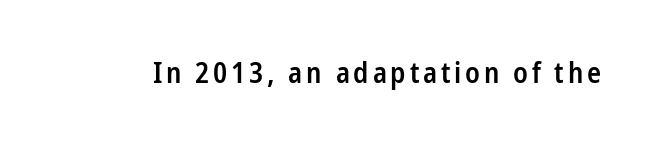
{"serif": "no", "italic": "no", "bold": "semi", "weight": "semibold", "width": "condensed", "stroke_contrast": "low", "x_height": "medium", "monospaced": "no", "underline": "no", "glyph_px": 29}
